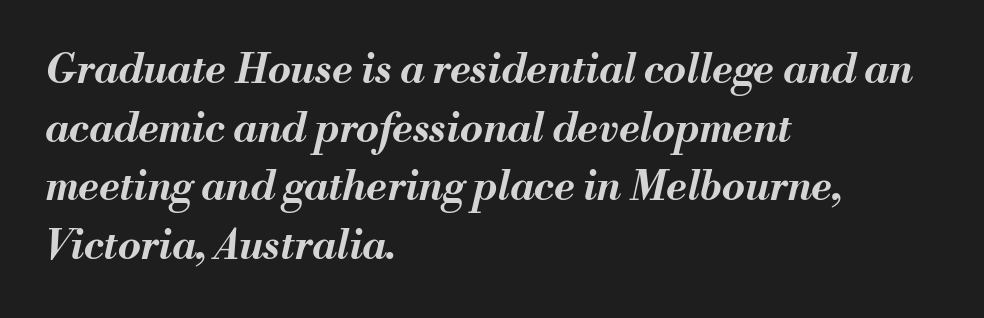
The letters advance in unequal steps, a hallmark of proportional type. This sample uses an oblique cut, with every glyph tilted off the vertical. Between one letter and the next there's only the usual sliver of space. In terms of leading, this rendering sits right in the middle. Heavy, bold letterforms.
